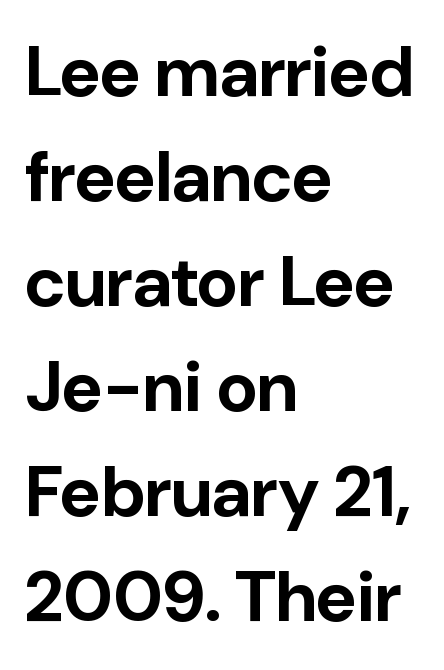
The image shows 71 px bold sans-serif type, upright; set left-aligned, normal line spacing (1.48x), normal letter spacing, not underlined; low stroke contrast and a medium x-height.
